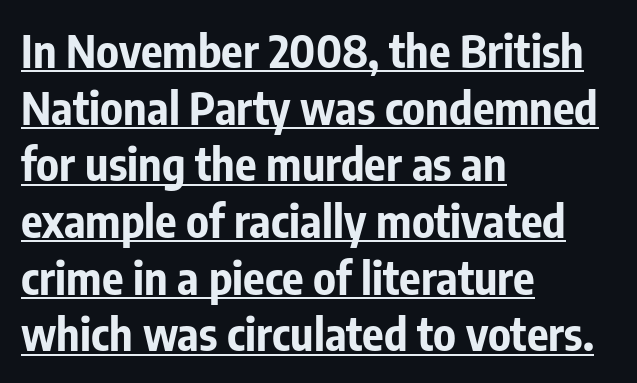
Q: Is the text bold? A: Yes.
Q: Is the text italic (slanted)? A: No, it is upright.
Q: Is the typeface a serif or a sans-serif typeface? A: Sans-serif.
Q: Is the text underlined? A: Yes.
Q: How is the paragraph aligned? A: Left-aligned.
Q: Is the spacing between letters normal or unusually wide? A: Normal.
Q: Is the spacing between lines tight, normal or loose? A: Normal.
Q: Width (condensed, normal, or wide)? A: Condensed.
Q: Stroke contrast? A: Low.
Q: x-height? A: Medium.
Q: Monospaced? A: No.
